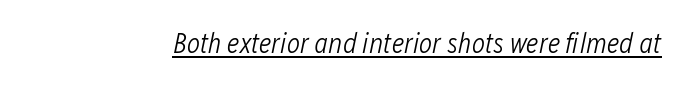
Q: Is the text bold? A: No.
Q: Is the text italic (slanted)? A: Yes, it leans right by about 12 degrees.
Q: Is the text underlined? A: Yes.
Q: Is the spacing between letters normal or unusually wide? A: Normal.
Q: Width (condensed, normal, or wide)? A: Condensed.
Q: Stroke contrast? A: Low.
Q: x-height? A: Medium.
Q: Monospaced? A: No.
